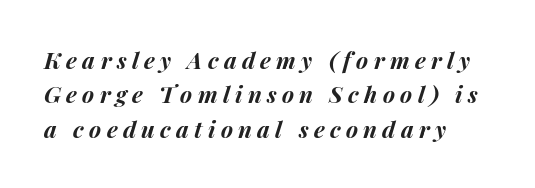
{"italic": "yes", "lean": "right", "slant_degrees": 14, "bold": "yes", "underline": "no", "align": "left", "line_spacing": "normal", "line_spacing_ratio": 1.49, "letter_spacing": "wide", "letter_spacing_em": 0.23, "glyph_px": 23}
